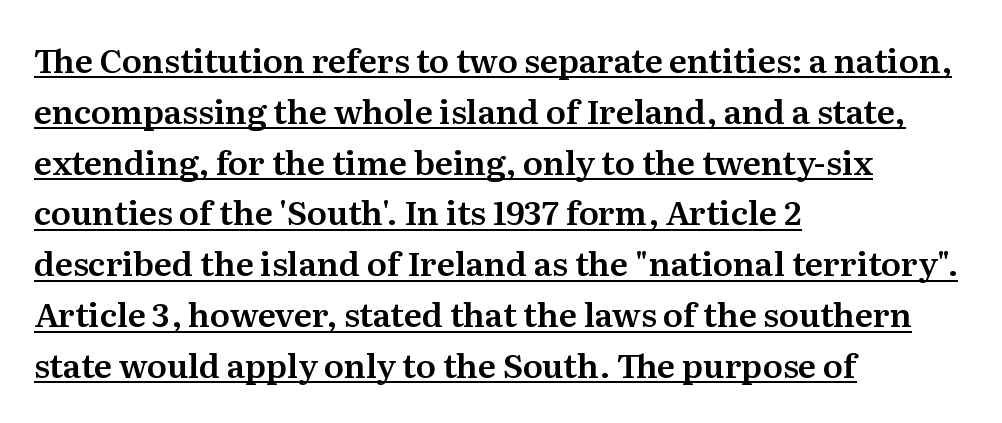
{"serif": "yes", "italic": "no", "width": "normal", "stroke_contrast": "medium", "x_height": "medium", "monospaced": "no", "underline": "yes", "align": "left", "line_spacing": "normal", "line_spacing_ratio": 1.54, "letter_spacing": "normal", "letter_spacing_em": 0.0, "glyph_px": 33}
